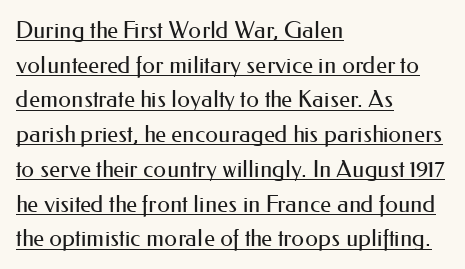
The image shows 23 px text type, upright; set left-aligned, normal line spacing (1.51x), normal letter spacing, underlined.
